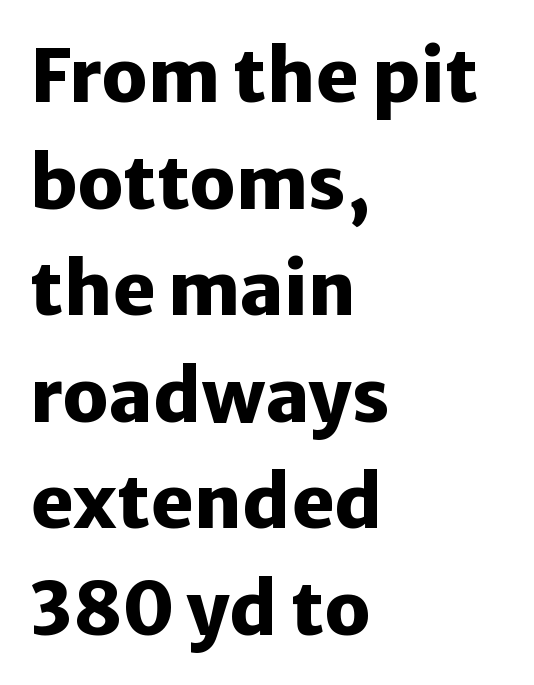
{"serif": "no", "italic": "no", "bold": "yes", "weight": "heavy", "width": "normal", "stroke_contrast": "low", "x_height": "medium", "monospaced": "no", "underline": "no", "align": "left", "line_spacing": "normal", "line_spacing_ratio": 1.46, "letter_spacing": "normal", "letter_spacing_em": 0.0, "glyph_px": 73}
